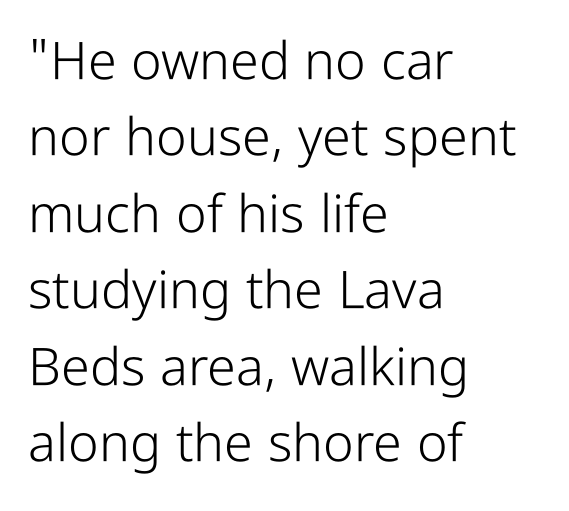
No chunkiness to these letters — they're not bold. Bare-footed words on every line. These lines sit exactly where default settings would place them. In terms of letterform style, serifs are entirely absent.
